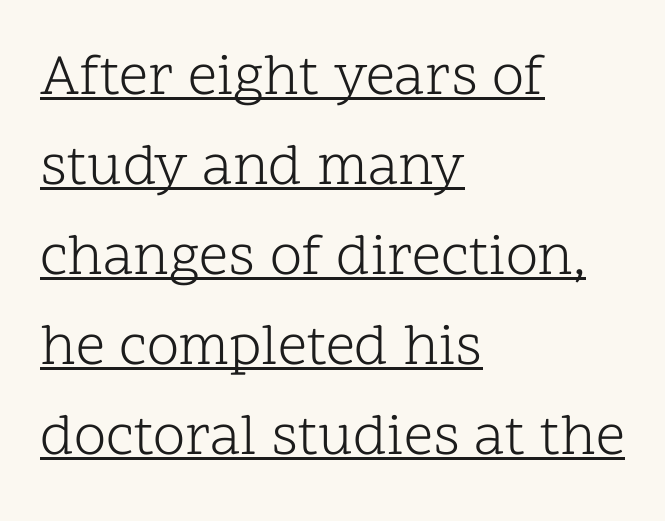
{"serif": "yes", "italic": "no", "bold": "no", "weight": "light", "width": "normal", "stroke_contrast": "low", "x_height": "medium", "monospaced": "no", "underline": "yes", "align": "left", "line_spacing": "normal", "line_spacing_ratio": 1.55, "letter_spacing": "normal", "letter_spacing_em": 0.0, "glyph_px": 58}
